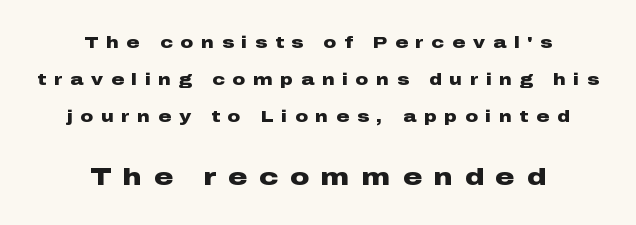
The image shows 24 px bold type, upright; set centered, loose line spacing (2.31x), unusually wide letter spacing (+0.49 em), not underlined; the second (bottom) block is 1.5x larger.
